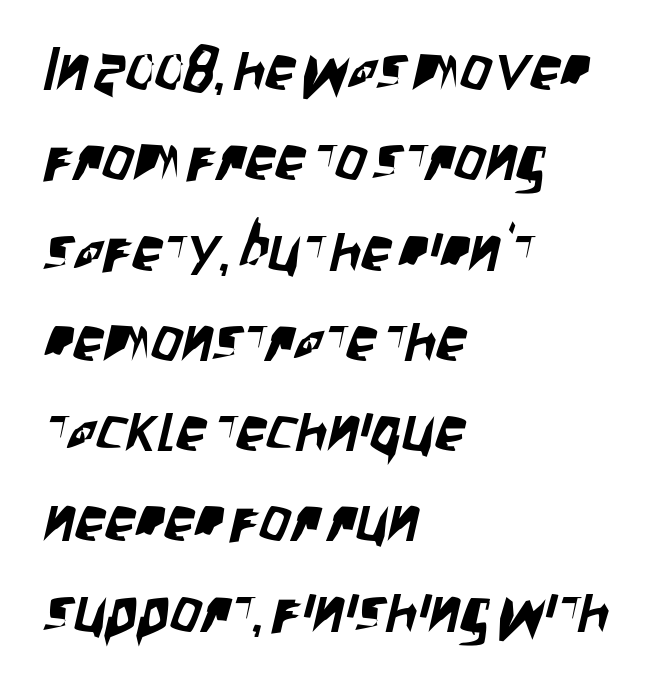
Q: Is the typeface a serif or a sans-serif typeface? A: Sans-serif.
Q: Is the text underlined? A: No.
Q: How is the paragraph aligned? A: Left-aligned.
Q: Is the spacing between letters normal or unusually wide? A: Normal.
Q: Is the spacing between lines tight, normal or loose? A: Normal.
Q: Width (condensed, normal, or wide)? A: Condensed.
Q: Stroke contrast? A: Low.
Q: x-height? A: Large.
Q: Monospaced? A: No.
